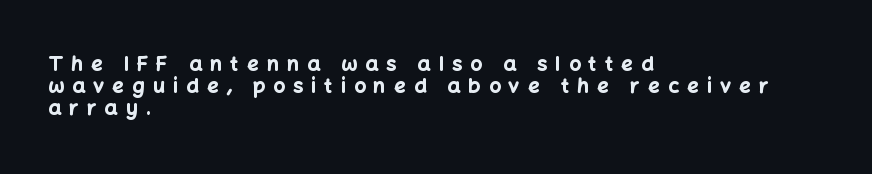
Q: Is the text bold? A: Yes.
Q: Is the text italic (slanted)? A: No, it is upright.
Q: Is the text underlined? A: No.
Q: How is the paragraph aligned? A: Left-aligned.
Q: Is the spacing between letters normal or unusually wide? A: Unusually wide.
Q: Is the spacing between lines tight, normal or loose? A: Tight.
